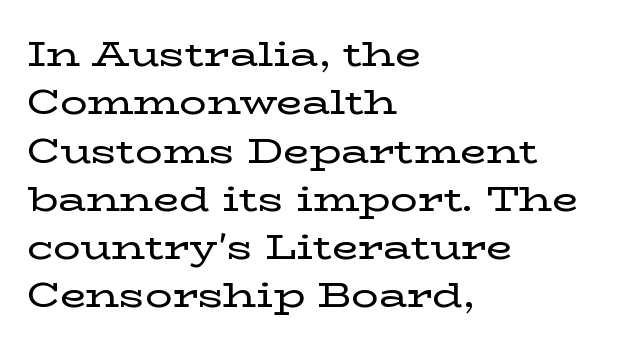
The image shows 34 px wide serif type, upright; set left-aligned, normal line spacing (1.42x), normal letter spacing, not underlined; low stroke contrast and a medium x-height.
